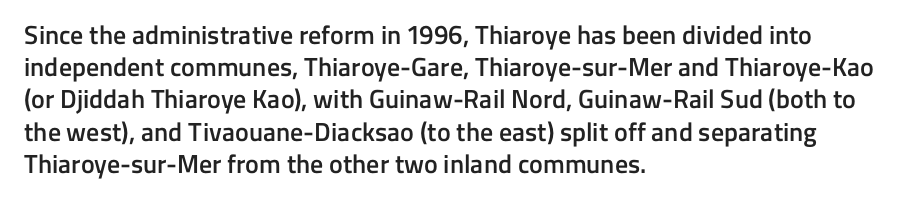
Q: Is the text bold? A: Semi-bold.
Q: Is the text italic (slanted)? A: No, it is upright.
Q: Is the text underlined? A: No.
Q: How is the paragraph aligned? A: Left-aligned.
Q: Is the spacing between letters normal or unusually wide? A: Normal.
